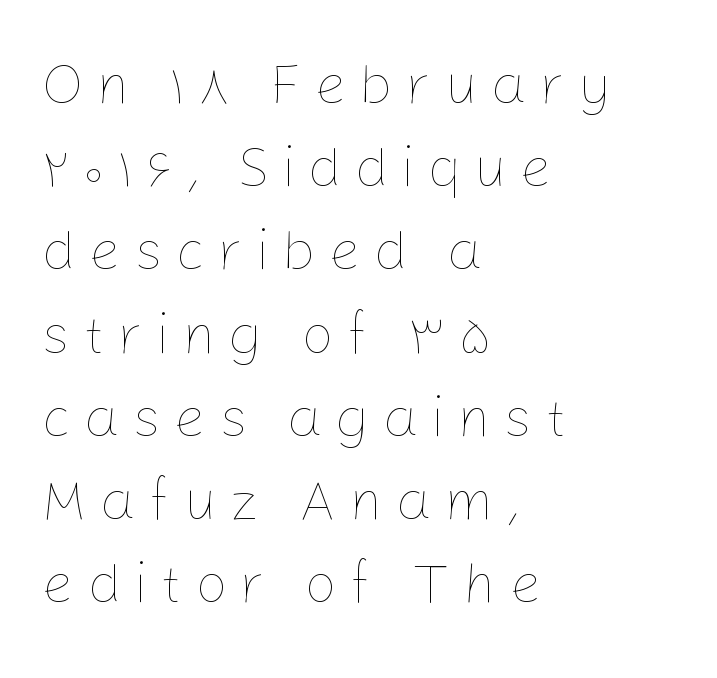
{"italic": "no", "bold": "no", "weight": "thin", "width": "normal", "stroke_contrast": "low", "x_height": "medium", "monospaced": "no", "underline": "no", "align": "left", "line_spacing": "normal", "line_spacing_ratio": 1.46, "letter_spacing": "wide", "letter_spacing_em": 0.22, "glyph_px": 57}
